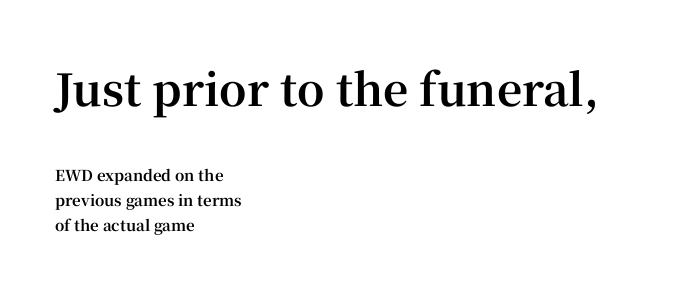
Inter-character spacing is left at the font's built-in metrics. Beneath every word, the page is bare. Vertical spacing — default. Every character sits straight up, as roman type does. Here the designer chose a conventional face with non-uniform glyph widths. Does the bottom block carry the larger type? No, the top block does.
